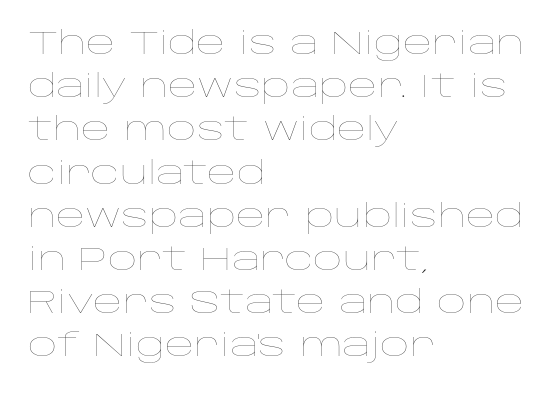
{"italic": "no", "bold": "no", "weight": "thin", "width": "wide", "stroke_contrast": "low", "x_height": "large", "monospaced": "no", "underline": "no", "align": "left", "line_spacing": "normal", "line_spacing_ratio": 1.35, "letter_spacing": "normal", "letter_spacing_em": 0.0, "glyph_px": 32}
